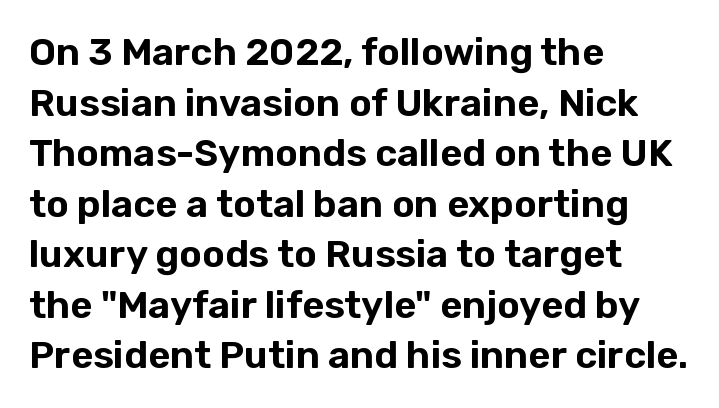
The face used here is proportionally spaced, like ordinary book or web type. Does the copy run flush right? No — it runs flush left. This sample keeps an unexceptional amount of space between lines. The rendering keeps characters at their native spacing. Does the type have serifs? No, each stem ends abruptly. Any mark beneath the type? The region is blank.
